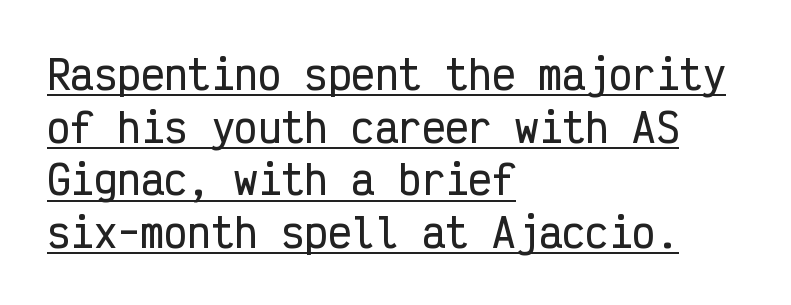
{"serif": "no", "italic": "no", "width": "condensed", "stroke_contrast": "low", "x_height": "medium", "monospaced": "yes", "underline": "yes", "align": "left", "line_spacing": "normal", "line_spacing_ratio": 1.35, "letter_spacing": "normal", "letter_spacing_em": 0.0, "glyph_px": 39}
